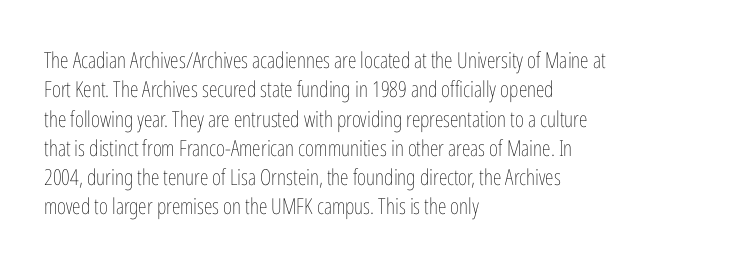
The image shows 22 px text type, upright; set left-aligned, normal line spacing (1.33x), normal letter spacing, not underlined.
